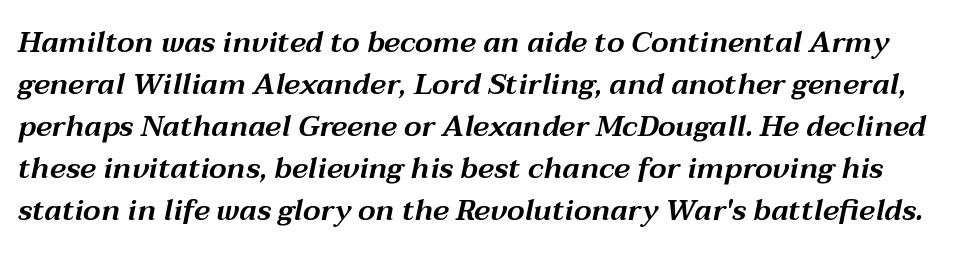
Q: Is the text italic (slanted)? A: Yes, it leans right by about 12 degrees.
Q: Is the text underlined? A: No.
Q: Is the spacing between letters normal or unusually wide? A: Normal.
Q: Is the spacing between lines tight, normal or loose? A: Normal.
Q: Width (condensed, normal, or wide)? A: Wide.
Q: Stroke contrast? A: Medium.
Q: x-height? A: Medium.
Q: Monospaced? A: No.
